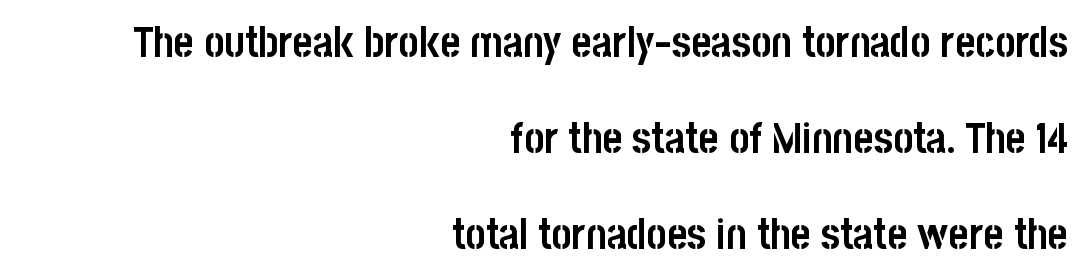
The image shows 43 px semibold, condensed sans-serif type, upright; set right-aligned, loose line spacing (2.23x), normal letter spacing, not underlined; low stroke contrast and a large x-height.
